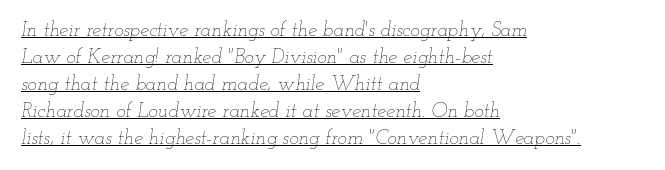
Q: Is the text bold? A: No.
Q: Is the text italic (slanted)? A: Yes, it leans right by about 12 degrees.
Q: Is the text underlined? A: Yes.
Q: How is the paragraph aligned? A: Left-aligned.
Q: Is the spacing between letters normal or unusually wide? A: Normal.
Q: Is the spacing between lines tight, normal or loose? A: Normal.
